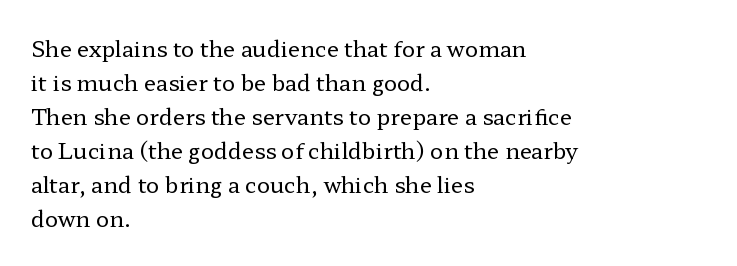
The image shows 22 px text type, upright; set left-aligned, normal line spacing (1.55x), normal letter spacing, not underlined.
